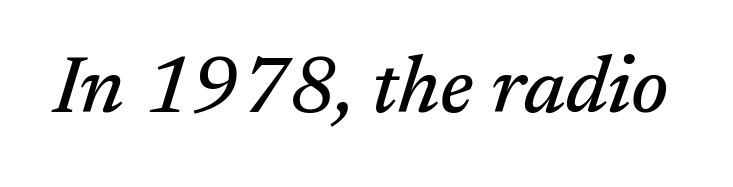
{"serif": "yes", "italic": "yes", "lean": "right", "slant_degrees": 17, "width": "normal", "stroke_contrast": "medium", "x_height": "medium", "monospaced": "no", "underline": "no", "letter_spacing": "normal", "letter_spacing_em": 0.0, "glyph_px": 80}
